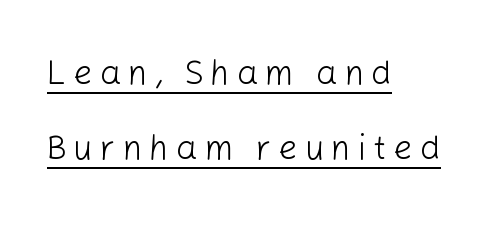
Visually the block forms a straight wall on the left and a jagged coastline on the right. Is the letter spacing exaggerated? Yes — the characters are pushed far apart. Students, observe the line beneath the letters — that is underlining. The face looks like a standard text weight, possibly lighter.
